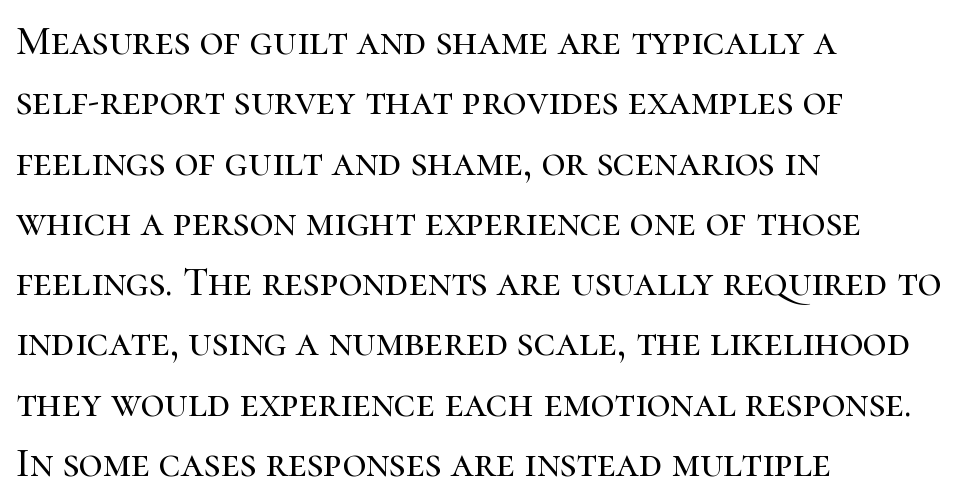
Q: Is the text italic (slanted)? A: No, it is upright.
Q: Is the typeface a serif or a sans-serif typeface? A: Serif.
Q: Is the text underlined? A: No.
Q: How is the paragraph aligned? A: Left-aligned.
Q: Is the spacing between letters normal or unusually wide? A: Normal.
Q: Is the spacing between lines tight, normal or loose? A: Normal.
Q: Width (condensed, normal, or wide)? A: Normal.
Q: Stroke contrast? A: High.
Q: x-height? A: Medium.
Q: Monospaced? A: No.
